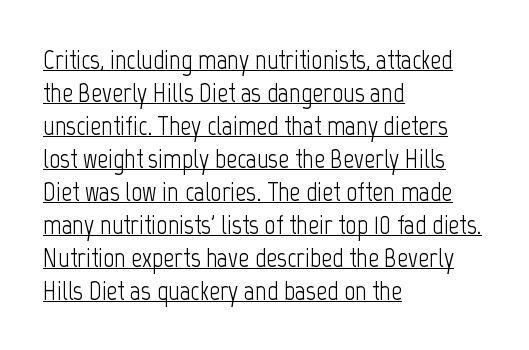
Q: Is the text bold? A: No.
Q: Is the text italic (slanted)? A: No, it is upright.
Q: Is the text underlined? A: Yes.
Q: How is the paragraph aligned? A: Left-aligned.
Q: Is the spacing between letters normal or unusually wide? A: Normal.
